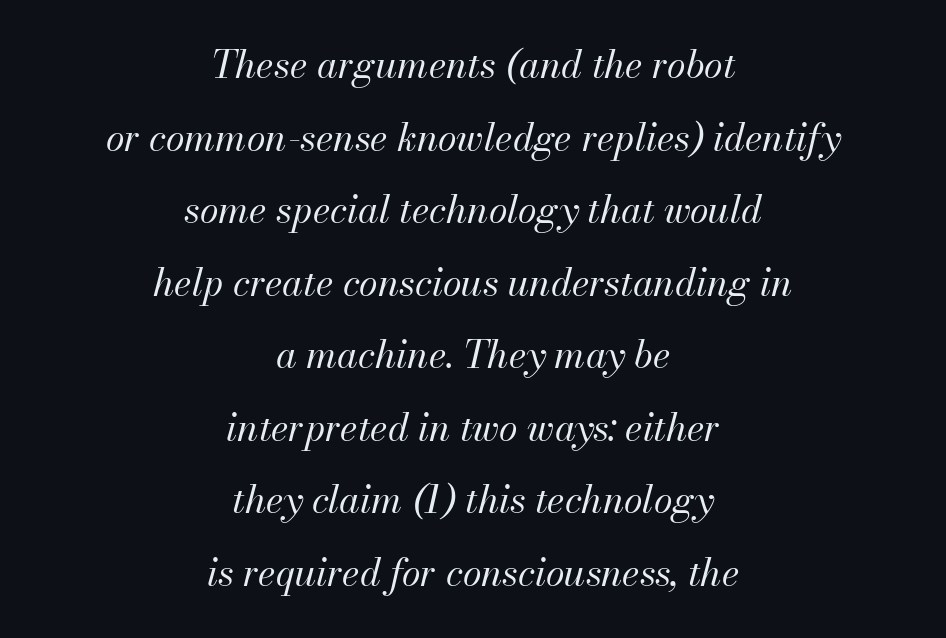
Q: Is the text bold? A: No.
Q: Is the text italic (slanted)? A: Yes, it leans right by about 13 degrees.
Q: Is the text underlined? A: No.
Q: How is the paragraph aligned? A: Centered.
Q: Is the spacing between letters normal or unusually wide? A: Normal.
Q: Is the spacing between lines tight, normal or loose? A: Loose.
Q: Width (condensed, normal, or wide)? A: Normal.
Q: Stroke contrast? A: Medium.
Q: x-height? A: Small.
Q: Monospaced? A: No.
